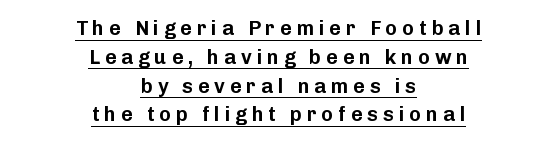
Decoration check: the copy is underlined. Is the letter spacing exaggerated? Yes — the characters are pushed far apart. Regular leading. Does the copy run flush right? No — it is centered line by line. Tall strokes in this sample are plumb rather than angled.
